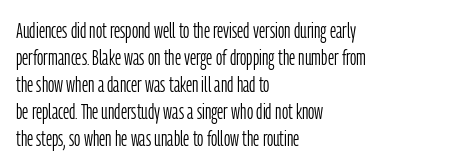
The image shows 22 px text type, upright; set left-aligned, line spacing 1.23x, normal letter spacing, not underlined.
